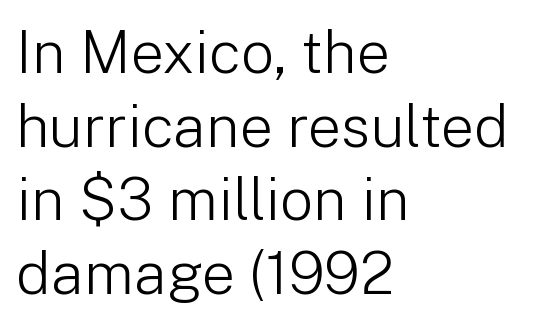
The image shows 59 px light sans-serif type, upright; set left-aligned, normal line spacing (1.25x), normal letter spacing, not underlined; low stroke contrast and a medium x-height.
